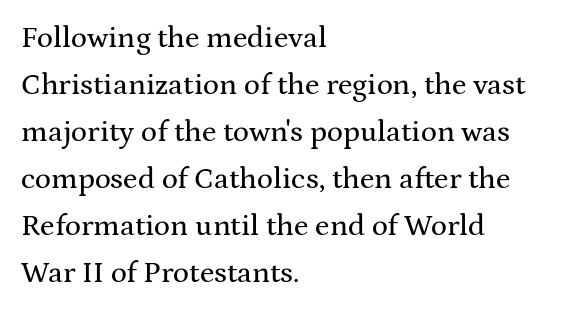
Q: Is the text italic (slanted)? A: No, it is upright.
Q: Is the typeface a serif or a sans-serif typeface? A: Serif.
Q: Is the text underlined? A: No.
Q: How is the paragraph aligned? A: Left-aligned.
Q: Is the spacing between letters normal or unusually wide? A: Normal.
Q: Is the spacing between lines tight, normal or loose? A: Normal.
Q: Width (condensed, normal, or wide)? A: Wide.
Q: Stroke contrast? A: Medium.
Q: x-height? A: Medium.
Q: Monospaced? A: No.
